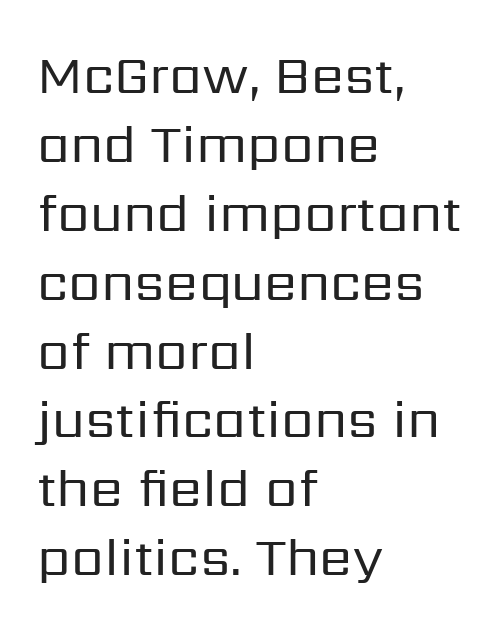
Q: Is the text bold? A: No.
Q: Is the text italic (slanted)? A: No, it is upright.
Q: Is the typeface a serif or a sans-serif typeface? A: Sans-serif.
Q: Is the text underlined? A: No.
Q: How is the paragraph aligned? A: Left-aligned.
Q: Is the spacing between letters normal or unusually wide? A: Normal.
Q: Is the spacing between lines tight, normal or loose? A: Normal.
Q: Width (condensed, normal, or wide)? A: Normal.
Q: Stroke contrast? A: Low.
Q: x-height? A: Medium.
Q: Monospaced? A: No.
